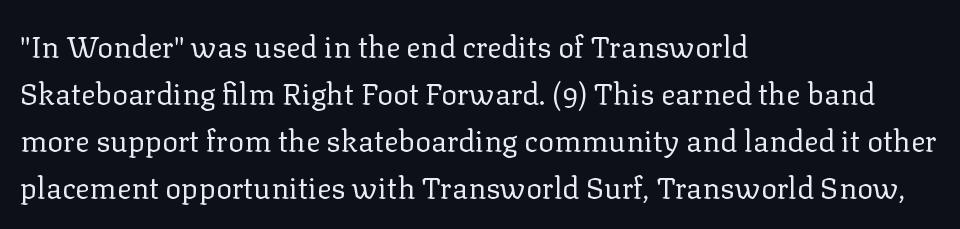
{"serif": "yes", "italic": "no", "bold": "no", "weight": "regular", "width": "normal", "stroke_contrast": "low", "x_height": "medium", "monospaced": "no", "underline": "no", "align": "left", "line_spacing": "normal", "line_spacing_ratio": 1.57, "letter_spacing": "normal", "letter_spacing_em": 0.0, "glyph_px": 30}
